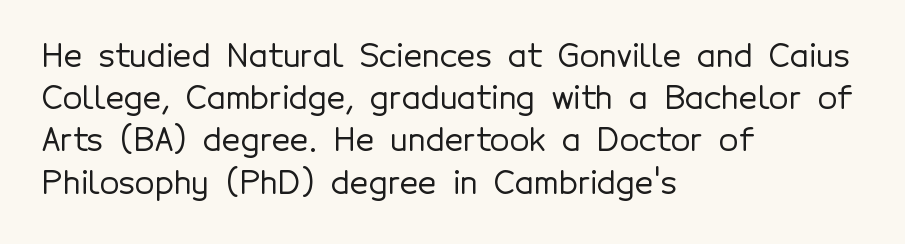
The typography opts for an upright posture over an oblique one. Nobody touched the tracking dial on this one. The glyphs are unaccompanied by any horizontal stroke below them. This sample uses a sans-serif face.
